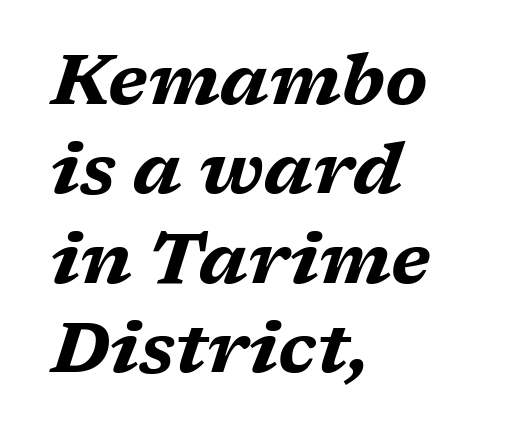
{"italic": "yes", "lean": "right", "slant_degrees": 17, "bold": "yes", "weight": "bold", "width": "wide", "stroke_contrast": "medium", "x_height": "medium", "monospaced": "no", "underline": "no", "align": "left", "line_spacing": "normal", "line_spacing_ratio": 1.26, "letter_spacing": "normal", "letter_spacing_em": 0.0, "glyph_px": 71}
